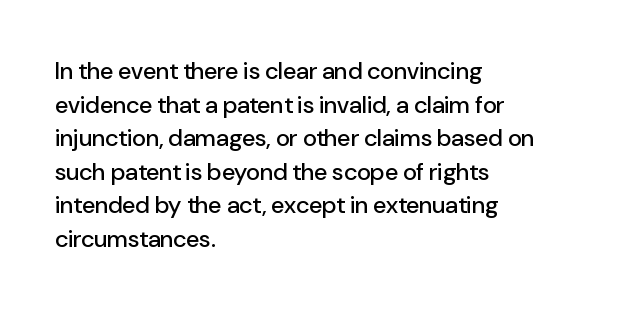
The image shows 24 px text type, upright; set left-aligned, normal line spacing (1.4x), normal letter spacing, not underlined.
